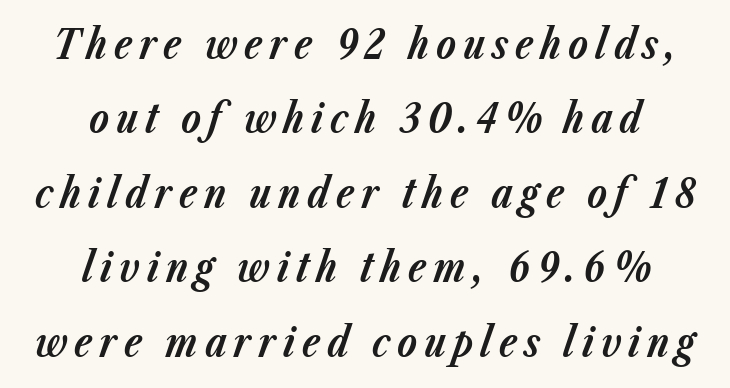
{"italic": "yes", "lean": "right", "slant_degrees": 23, "bold": "yes", "weight": "bold", "width": "normal", "stroke_contrast": "low", "x_height": "medium", "monospaced": "no", "underline": "no", "align": "center", "line_spacing_ratio": 1.86, "glyph_px": 40}
